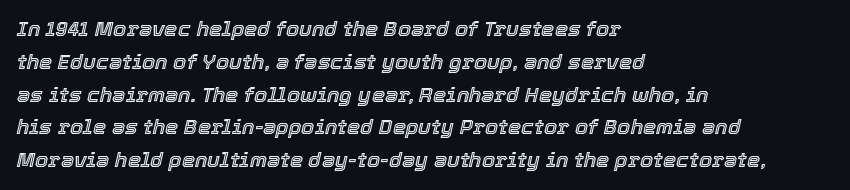
The image shows 21 px text type, italic (leaning right); set left-aligned, normal line spacing (1.56x), normal letter spacing, not underlined.
